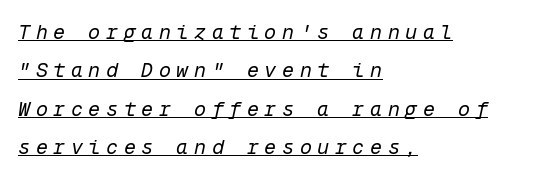
Q: Is the text bold? A: No.
Q: Is the text italic (slanted)? A: Yes, it leans right by about 12 degrees.
Q: Is the text underlined? A: Yes.
Q: How is the paragraph aligned? A: Left-aligned.
Q: Is the spacing between letters normal or unusually wide? A: Unusually wide.
Q: Is the spacing between lines tight, normal or loose? A: Loose.
